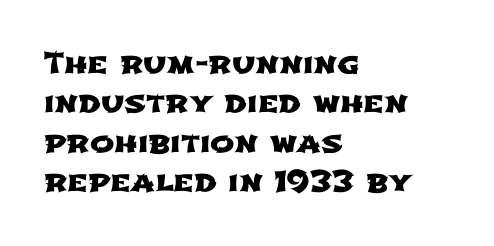
The image shows 29 px wide sans-serif type; set left-aligned, normal line spacing (1.36x), normal letter spacing, not underlined; low stroke contrast and a medium x-height.
